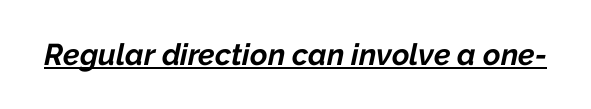
Every character sits at an angle, as italics do. What stands out about the letter spacing? Nothing — it is the standard amount. Thick stems and heavy bowls — unmistakably bold. Decoration check: the copy is underlined. The rendering uses natural spacing where letterforms have individual widths.
